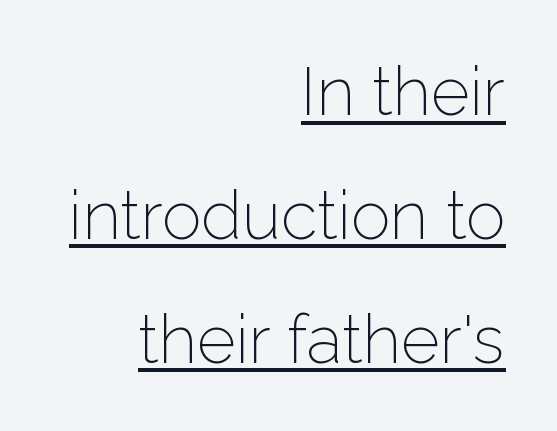
The paragraph has a hard right edge and a soft left edge. This rendering employs a face without finishing strokes, i.e., a sans-serif. A light-to-regular cut is what we see here. The passage shown is typed in a proportional face where columns would drift. The sample's only ornament is a line tracing under the words.
